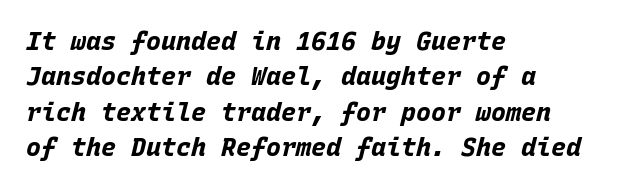
The image shows 25 px bold type, italic (leaning right); set left-aligned, normal line spacing (1.42x), normal letter spacing, not underlined.
